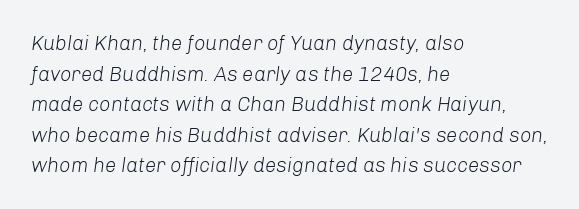
The image shows 20 px text type, italic (leaning right); set left-aligned, normal line spacing (1.53x), normal letter spacing, not underlined.
